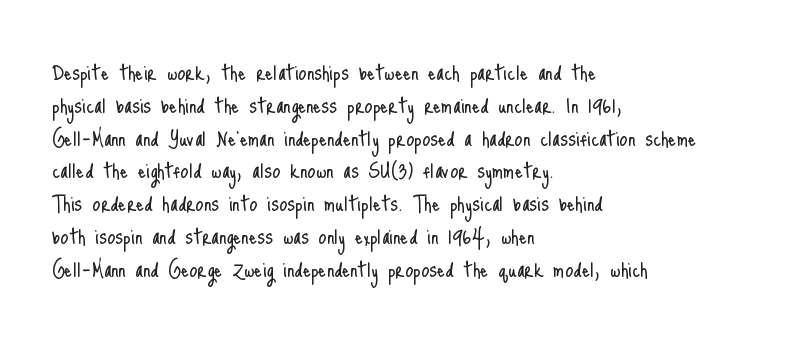
Check the space under the baseline: it is left empty. Posture: upright roman. Is the type heavy? It reads as light-to-regular instead. One-word summary of the alignment: left. The line-height multiplier appears to be the usual default.
